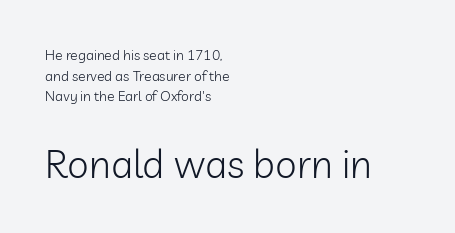
Q: Is the text bold? A: No.
Q: Is the text italic (slanted)? A: No, it is upright.
Q: Is the typeface a serif or a sans-serif typeface? A: Sans-serif.
Q: Is the text underlined? A: No.
Q: How is the paragraph aligned? A: Left-aligned.
Q: Is the spacing between letters normal or unusually wide? A: Normal.
Q: Is the spacing between lines tight, normal or loose? A: Normal.
Q: Which block of text is set in a larger size, the first (top) or the second (bottom)? A: The second (bottom) one.
Q: Width (condensed, normal, or wide)? A: Normal.
Q: Stroke contrast? A: Low.
Q: x-height? A: Medium.
Q: Monospaced? A: No.
